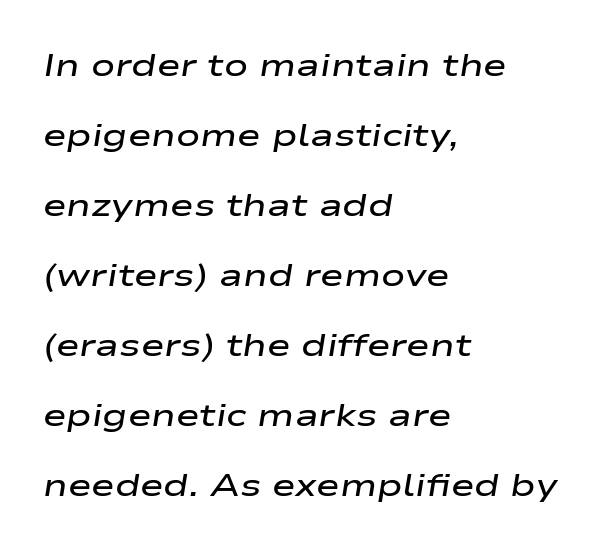
{"italic": "yes", "lean": "right", "slant_degrees": 9, "bold": "semi", "weight": "semibold", "width": "wide", "stroke_contrast": "low", "x_height": "medium", "monospaced": "no", "underline": "no", "align": "left", "line_spacing": "loose", "line_spacing_ratio": 2.19, "letter_spacing": "normal", "letter_spacing_em": 0.0, "glyph_px": 32}
